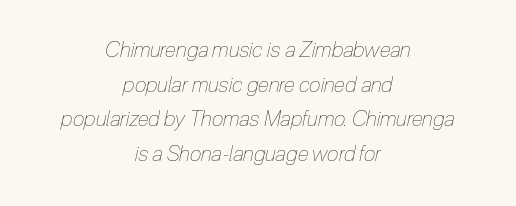
The image shows 21 px text type, italic (leaning right); set centered, normal line spacing (1.65x), normal letter spacing, not underlined.
